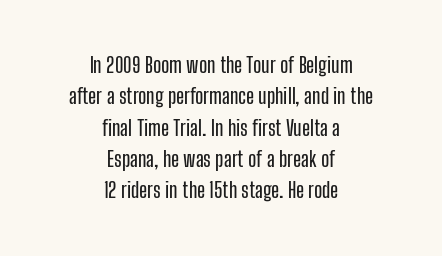
{"italic": "no", "underline": "no", "align": "center", "line_spacing": "normal", "line_spacing_ratio": 1.49, "letter_spacing": "normal", "letter_spacing_em": 0.0, "glyph_px": 21}
